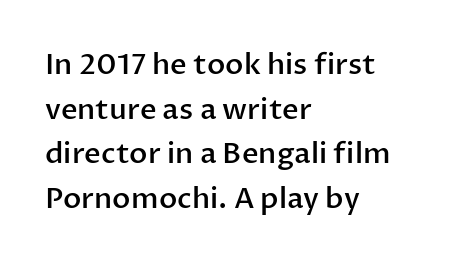
The setting favours the left margin, as ordinary paragraphs usually do. Interline gaps are of average width in this sample. This sample uses a sans-serif face. Each row of text sits above clean, open space. Stems and bowls a touch heavier than normal — semibold. Standard letterfit; no display-style spreading of the glyphs.
